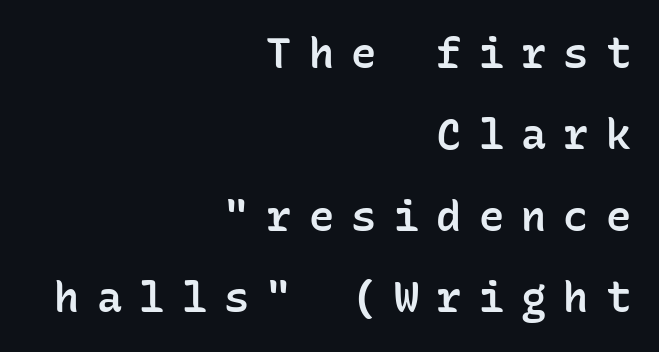
{"serif": "no", "italic": "no", "bold": "semi", "weight": "semibold", "width": "normal", "stroke_contrast": "low", "x_height": "medium", "monospaced": "yes", "underline": "no", "align": "right", "line_spacing": "loose", "line_spacing_ratio": 1.94, "letter_spacing": "wide", "letter_spacing_em": 0.41, "glyph_px": 42}
